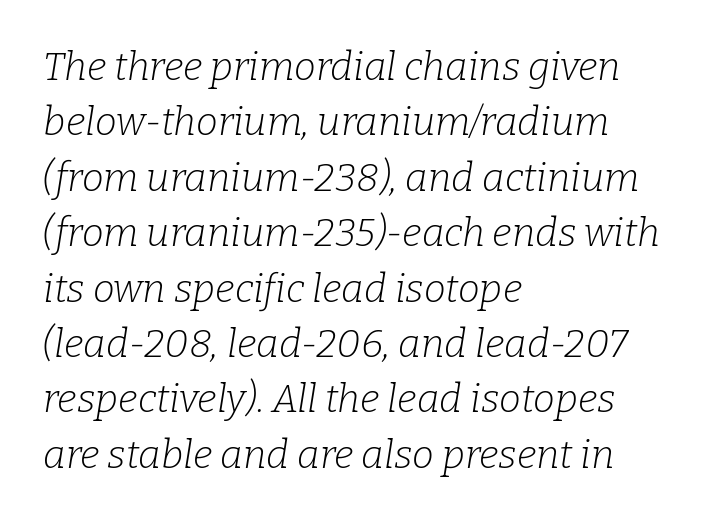
The image shows 39 px light serif type, italic (leaning right); set left-aligned, normal line spacing (1.42x), normal letter spacing, not underlined; low stroke contrast and a medium x-height.
